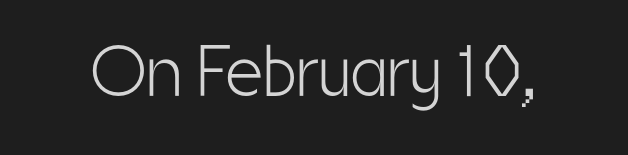
The image shows 73 px light, condensed sans-serif type, upright; set normal letter spacing, not underlined; low stroke contrast and a medium x-height.
